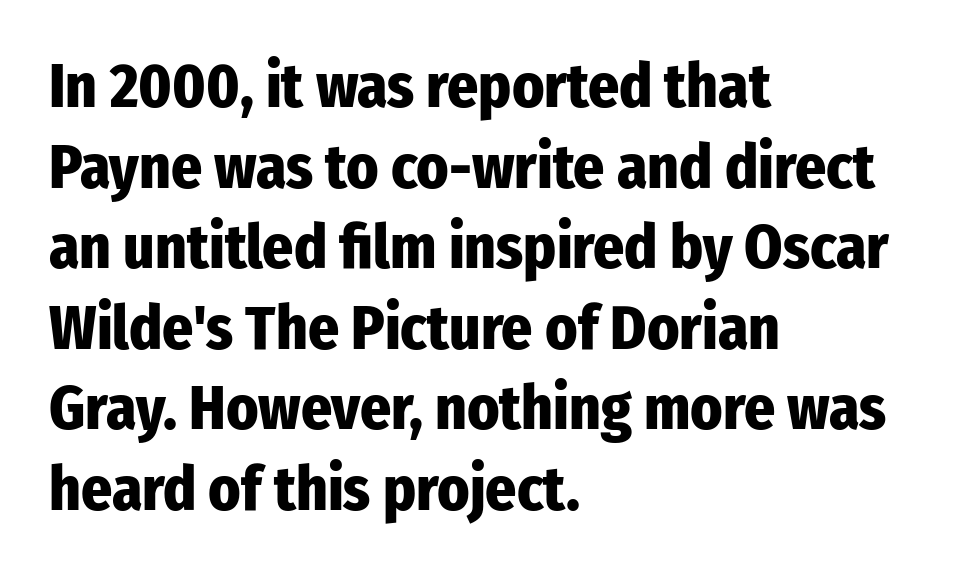
{"serif": "no", "italic": "no", "bold": "yes", "weight": "heavy", "width": "condensed", "stroke_contrast": "low", "x_height": "medium", "monospaced": "no", "underline": "no", "align": "left", "line_spacing": "normal", "line_spacing_ratio": 1.32, "letter_spacing": "normal", "letter_spacing_em": 0.0, "glyph_px": 61}
